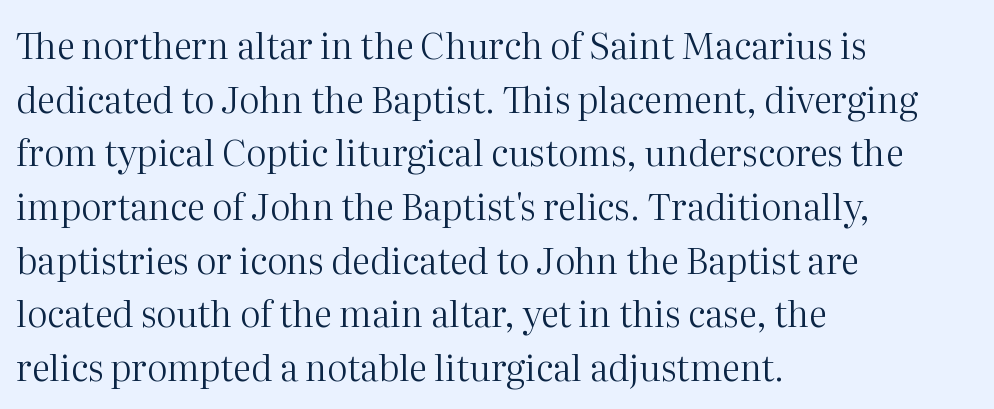
The image shows 36 px regular-weight serif type, upright; set left-aligned, normal line spacing (1.49x), normal letter spacing, not underlined; medium stroke contrast and a medium x-height.
